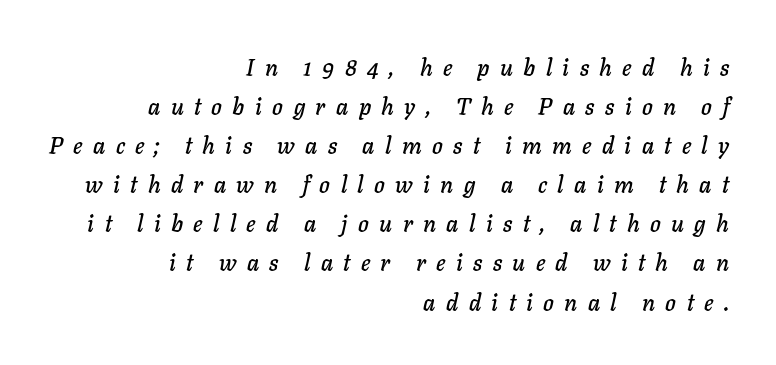
{"italic": "yes", "lean": "right", "slant_degrees": 11, "underline": "no", "align": "right", "line_spacing": "normal", "line_spacing_ratio": 1.7, "letter_spacing": "wide", "letter_spacing_em": 0.45, "glyph_px": 23}
